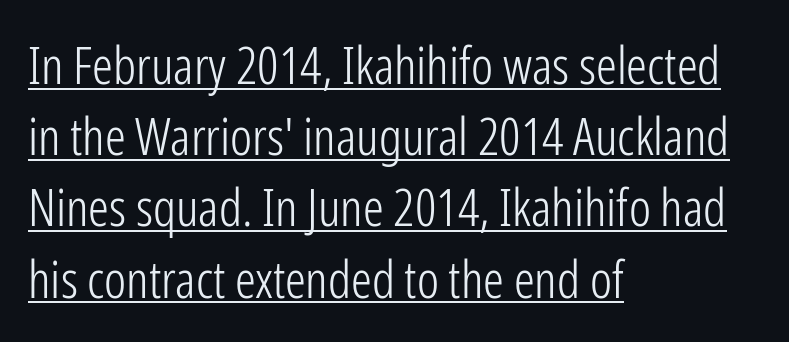
The rendering anchors every line to the left-hand side. The font sits on the lighter half of the weight spectrum, regular included. Proportional: the letters do not fall into vertical columns. The letterforms sit shoulder to shoulder at normal distance.
